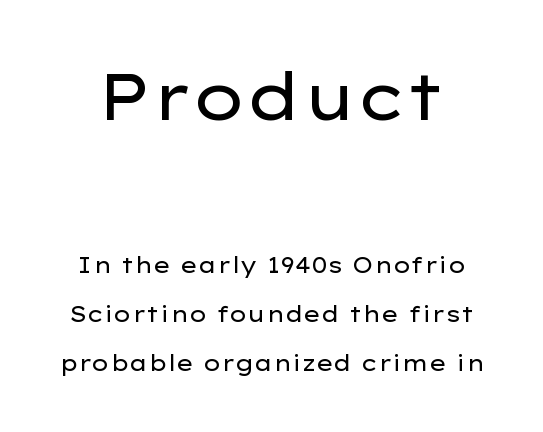
In this sample the first text group is rendered at the bigger scale. The letters advance in unequal steps, a hallmark of proportional type. Are there feet on the stems? There aren't — it's a sans. The strokes carry an ordinary text weight at most.
